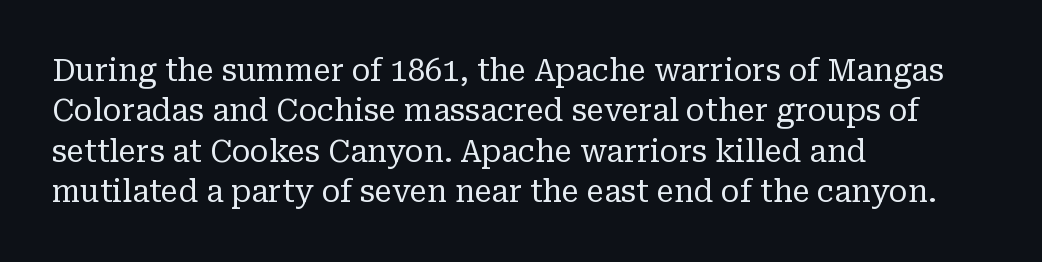
Q: Is the text bold? A: No.
Q: Is the text italic (slanted)? A: No, it is upright.
Q: Is the typeface a serif or a sans-serif typeface? A: Serif.
Q: Is the text underlined? A: No.
Q: How is the paragraph aligned? A: Left-aligned.
Q: Is the spacing between letters normal or unusually wide? A: Normal.
Q: Is the spacing between lines tight, normal or loose? A: Normal.
Q: Width (condensed, normal, or wide)? A: Normal.
Q: Stroke contrast? A: Low.
Q: x-height? A: Medium.
Q: Monospaced? A: No.
